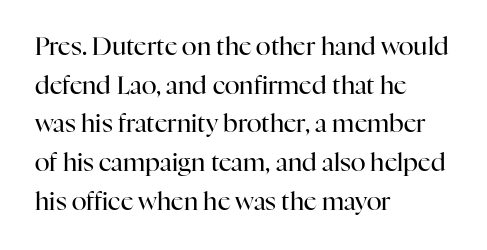
{"italic": "no", "bold": "no", "underline": "no", "align": "left", "line_spacing": "normal", "line_spacing_ratio": 1.55, "letter_spacing": "normal", "letter_spacing_em": 0.0, "glyph_px": 25}
